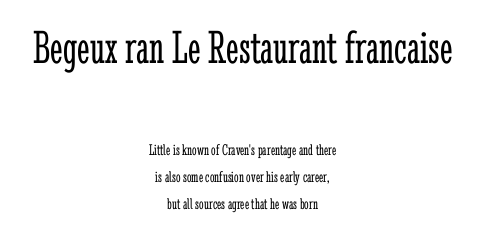
Visually the block forms a symmetrical silhouette, jagged on both flanks. Note the varied advance widths — an 'i' is clearly narrower than an 'm'. If you drew a line through each stem, it would be perfectly vertical. Examine the stroke ends and you'll spot serifs. Each word holds together tightly as a unit, with standard inter-letter gaps.
